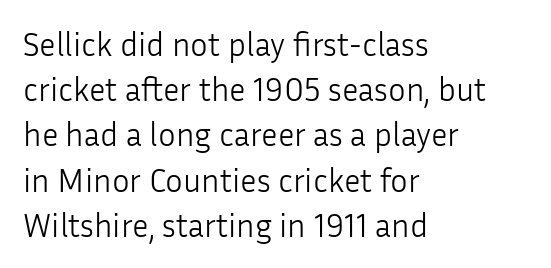
Q: Is the text bold? A: No.
Q: Is the text italic (slanted)? A: No, it is upright.
Q: Is the typeface a serif or a sans-serif typeface? A: Sans-serif.
Q: Is the text underlined? A: No.
Q: How is the paragraph aligned? A: Left-aligned.
Q: Is the spacing between letters normal or unusually wide? A: Normal.
Q: Is the spacing between lines tight, normal or loose? A: Normal.
Q: Width (condensed, normal, or wide)? A: Normal.
Q: Stroke contrast? A: Low.
Q: x-height? A: Medium.
Q: Monospaced? A: No.
